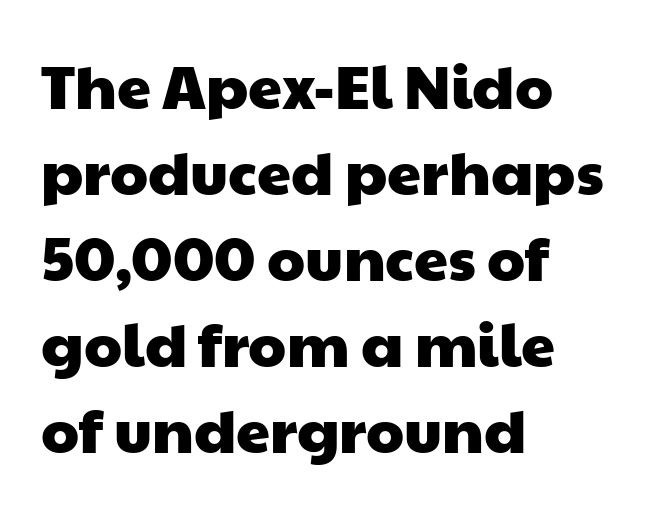
{"serif": "no", "width": "wide", "stroke_contrast": "low", "x_height": "medium", "monospaced": "no", "underline": "no", "align": "left", "line_spacing": "normal", "line_spacing_ratio": 1.41, "letter_spacing": "normal", "letter_spacing_em": 0.0, "glyph_px": 61}
